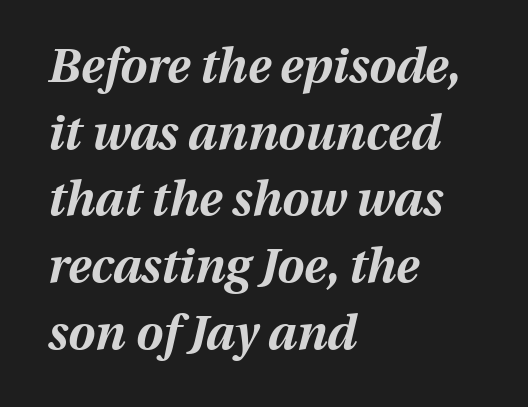
The image shows 48 px bold type, italic (leaning right); set left-aligned, normal line spacing (1.39x), normal letter spacing, not underlined; medium stroke contrast and a medium x-height.
